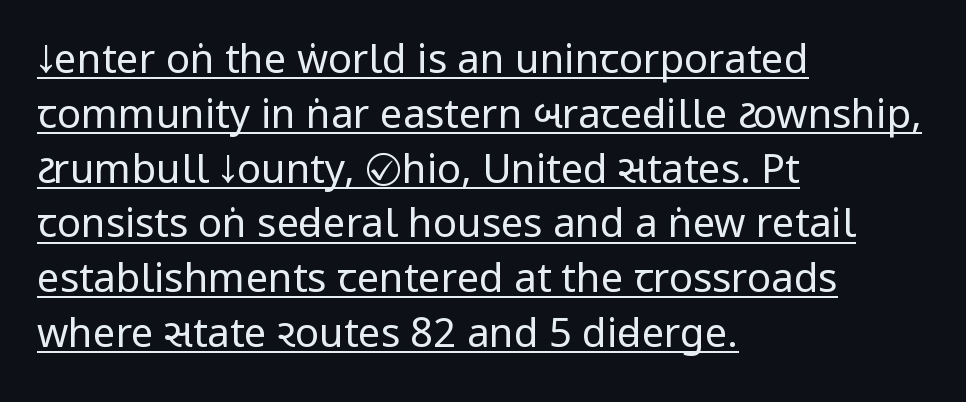
Q: Is the text bold? A: No.
Q: Is the text italic (slanted)? A: No, it is upright.
Q: Is the typeface a serif or a sans-serif typeface? A: Sans-serif.
Q: Is the text underlined? A: Yes.
Q: How is the paragraph aligned? A: Left-aligned.
Q: Is the spacing between letters normal or unusually wide? A: Normal.
Q: Is the spacing between lines tight, normal or loose? A: Normal.
Q: Width (condensed, normal, or wide)? A: Condensed.
Q: Stroke contrast? A: Low.
Q: x-height? A: Large.
Q: Monospaced? A: No.
